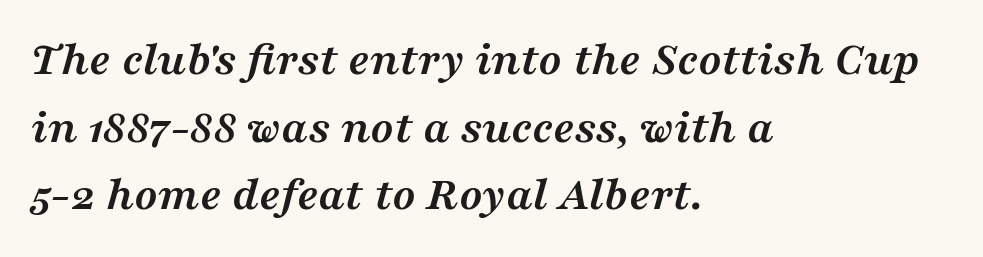
Q: Is the text bold? A: Yes.
Q: Is the text italic (slanted)? A: Yes, it leans right by about 16 degrees.
Q: Is the typeface a serif or a sans-serif typeface? A: Serif.
Q: Is the text underlined? A: No.
Q: How is the paragraph aligned? A: Left-aligned.
Q: Is the spacing between letters normal or unusually wide? A: Normal.
Q: Is the spacing between lines tight, normal or loose? A: Normal.
Q: Width (condensed, normal, or wide)? A: Wide.
Q: Stroke contrast? A: Medium.
Q: x-height? A: Medium.
Q: Monospaced? A: No.
